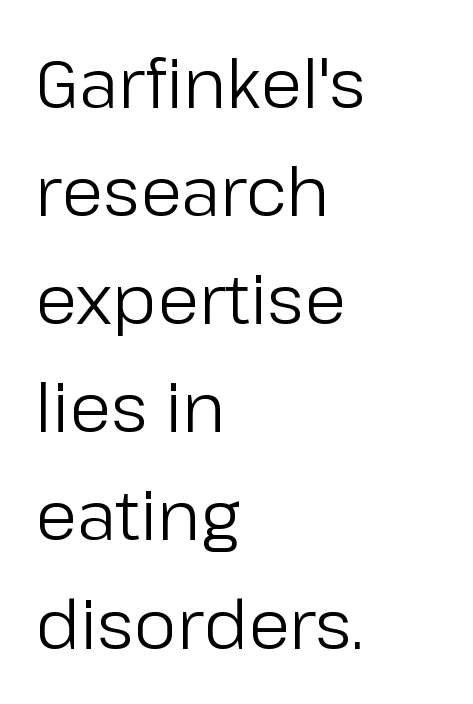
Q: Is the text bold? A: No.
Q: Is the text italic (slanted)? A: No, it is upright.
Q: Is the typeface a serif or a sans-serif typeface? A: Sans-serif.
Q: Is the text underlined? A: No.
Q: How is the paragraph aligned? A: Left-aligned.
Q: Is the spacing between letters normal or unusually wide? A: Normal.
Q: Is the spacing between lines tight, normal or loose? A: Normal.
Q: Width (condensed, normal, or wide)? A: Normal.
Q: Stroke contrast? A: Low.
Q: x-height? A: Medium.
Q: Monospaced? A: No.
